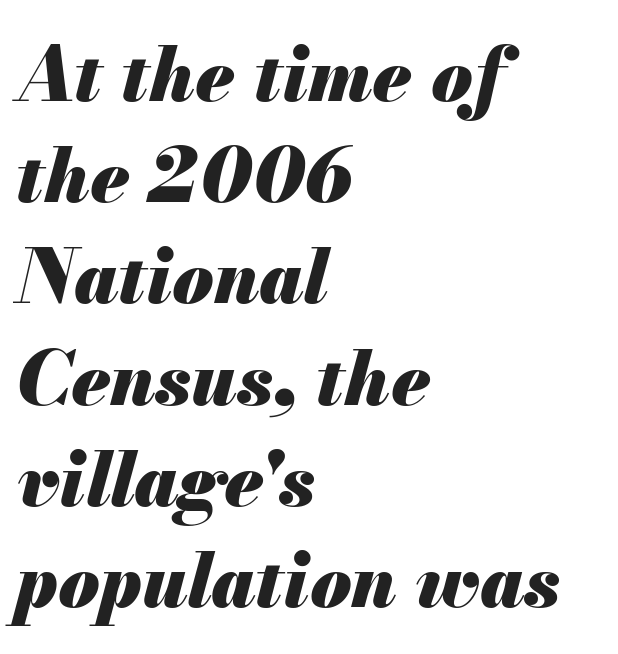
Q: Is the text bold? A: Yes.
Q: Is the text italic (slanted)? A: Yes, it leans right by about 13 degrees.
Q: Is the text underlined? A: No.
Q: How is the paragraph aligned? A: Left-aligned.
Q: Is the spacing between letters normal or unusually wide? A: Normal.
Q: Is the spacing between lines tight, normal or loose? A: Normal.
Q: Width (condensed, normal, or wide)? A: Normal.
Q: Stroke contrast? A: Medium.
Q: x-height? A: Small.
Q: Monospaced? A: No.
